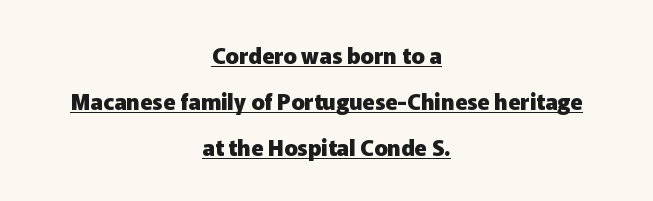
{"italic": "no", "bold": "yes", "underline": "yes", "align": "center", "line_spacing": "loose", "line_spacing_ratio": 2.09, "letter_spacing": "normal", "letter_spacing_em": 0.0, "glyph_px": 22}
